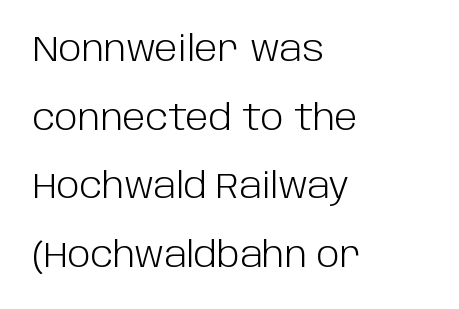
{"serif": "no", "italic": "no", "bold": "no", "weight": "light", "width": "normal", "stroke_contrast": "low", "x_height": "large", "monospaced": "no", "underline": "no", "align": "left", "line_spacing": "loose", "line_spacing_ratio": 1.96, "letter_spacing": "normal", "letter_spacing_em": 0.0, "glyph_px": 35}
